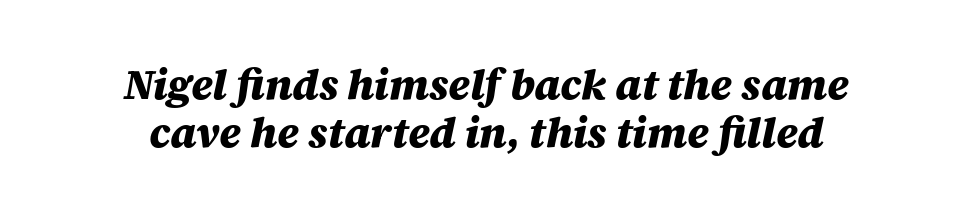
The image shows 42 px heavy type, italic (leaning right); set centered, tight line spacing (1.14x), normal letter spacing, not underlined; medium stroke contrast and a large x-height.
